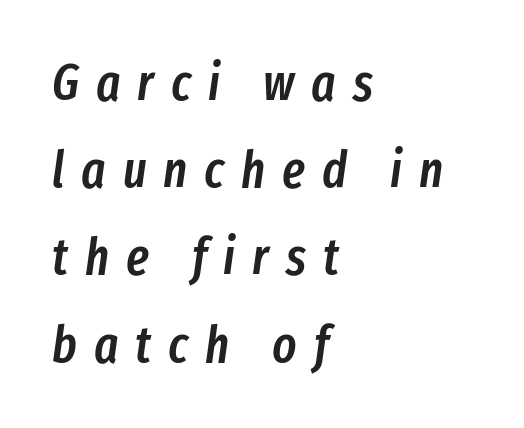
Varying glyph widths throughout — classic text-font behaviour. The setting favours the left margin, as ordinary paragraphs usually do. The passage shown is semibold, sitting just below true bold. Characters are canted at an angle relative to the baseline's perpendicular. Inter-character spacing is expanded well beyond the font's built-in metrics. Underline: absent.
